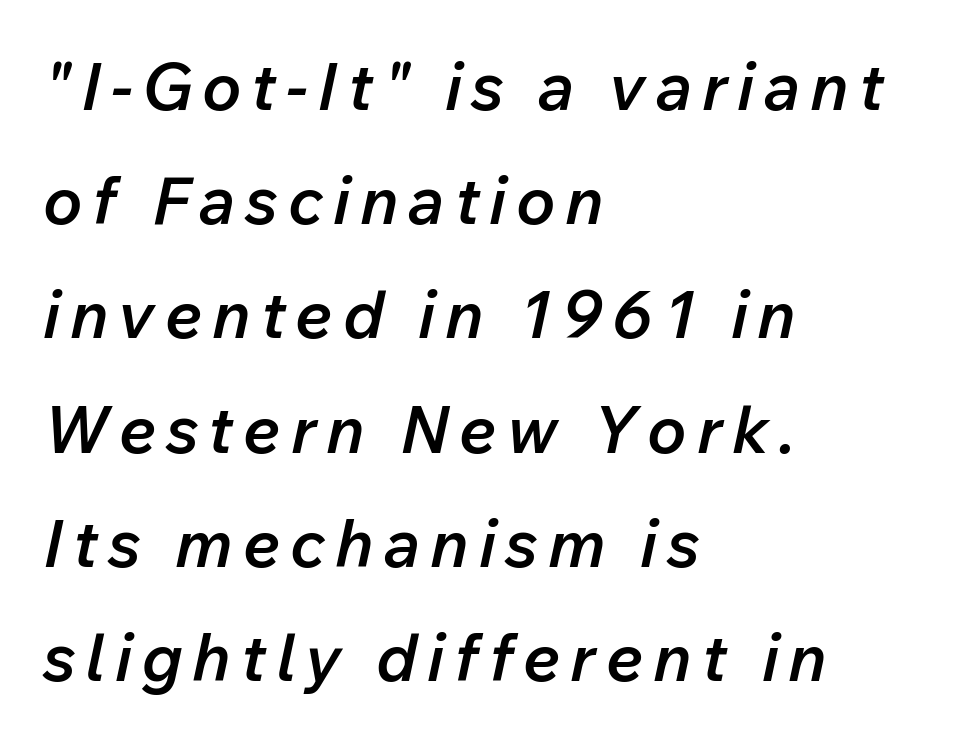
Each letter keeps its own natural width here, so spacing adapts to shape. This sample uses an oblique cut, with every glyph tilted off the vertical. Plain, unruled lines of type. Heft: intermediate — a semibold. One-word summary of the alignment: left.
